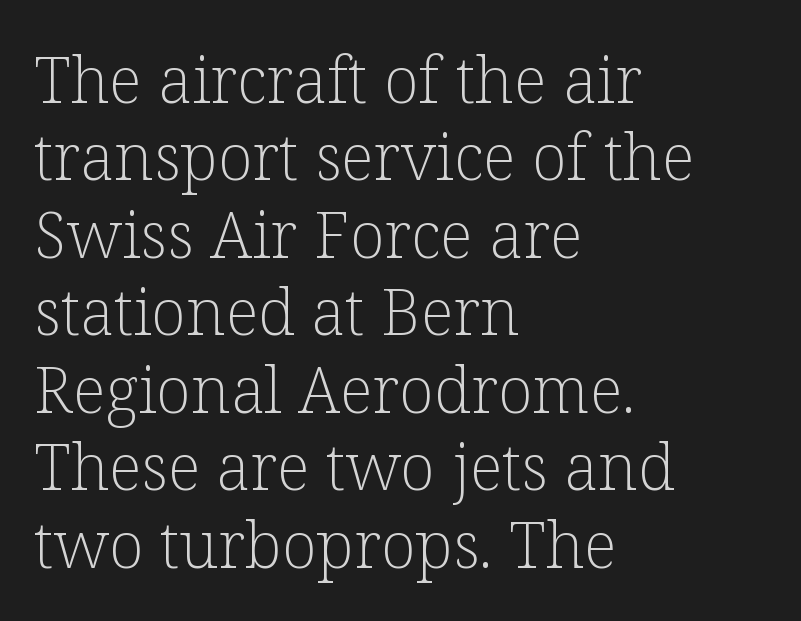
{"serif": "yes", "italic": "no", "bold": "no", "weight": "light", "width": "normal", "stroke_contrast": "low", "x_height": "medium", "monospaced": "no", "underline": "no", "align": "left", "line_spacing_ratio": 1.21, "letter_spacing": "normal", "letter_spacing_em": 0.0, "glyph_px": 64}
